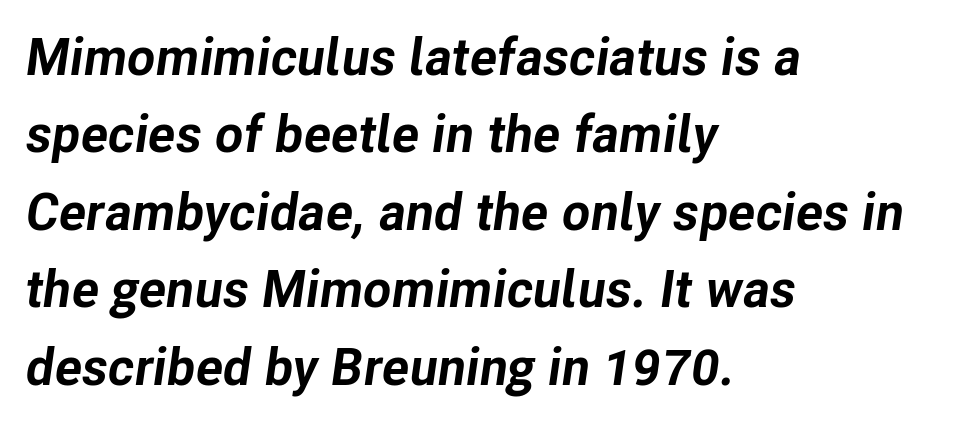
{"italic": "yes", "lean": "right", "slant_degrees": 8, "bold": "yes", "weight": "bold", "width": "normal", "stroke_contrast": "low", "x_height": "medium", "monospaced": "no", "underline": "no", "align": "left", "line_spacing": "normal", "line_spacing_ratio": 1.49, "letter_spacing": "normal", "letter_spacing_em": 0.0, "glyph_px": 52}
